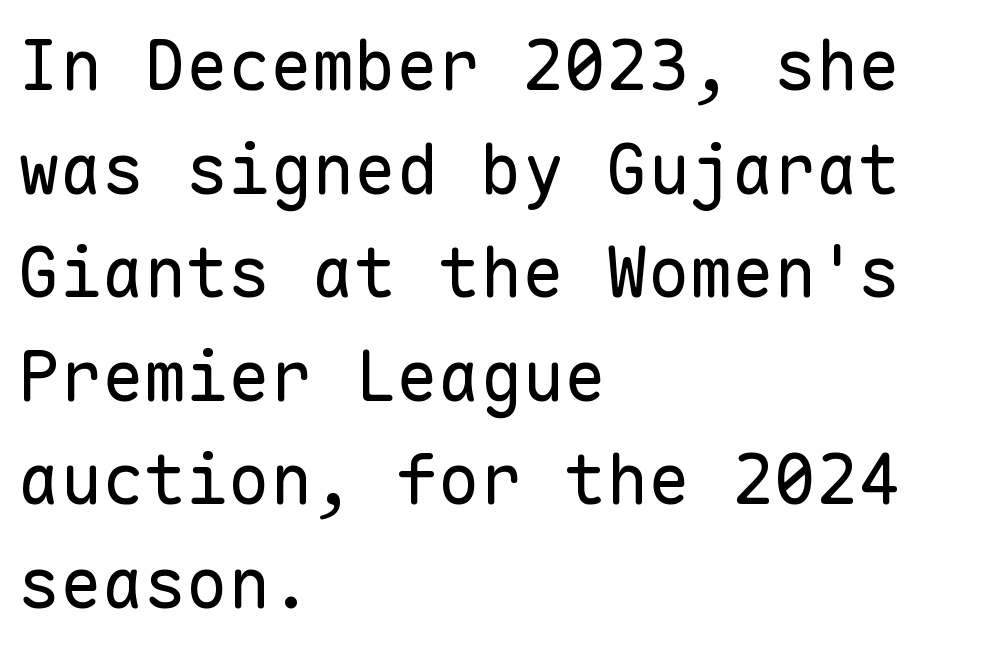
Are there feet on the stems? There aren't — it's a sans. Has an underline been added? It has not. No italicization has been applied; the sample stays upright. Vertically, the passage feels balanced, rows spaced as you'd expect.
